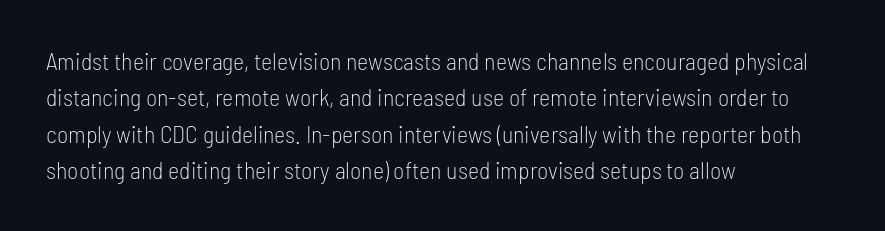
{"italic": "no", "bold": "no", "underline": "no", "align": "left", "line_spacing": "normal", "line_spacing_ratio": 1.52, "letter_spacing": "normal", "letter_spacing_em": 0.0, "glyph_px": 24}
